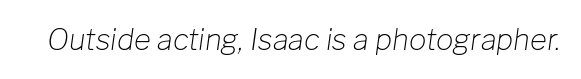
Bare-footed words on every line. Counters stay open thanks to moderate or lighter strokes. Designer's note — italics engaged. A typesetter would call this zero additional tracking.
